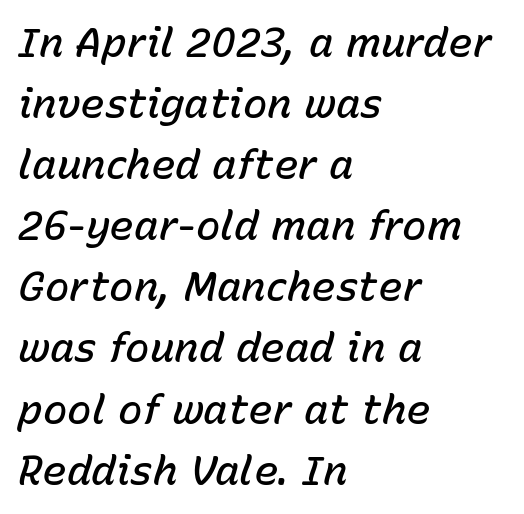
{"italic": "yes", "lean": "right", "slant_degrees": 15, "bold": "semi", "weight": "semibold", "width": "normal", "stroke_contrast": "low", "x_height": "medium", "monospaced": "no", "underline": "no", "align": "left", "line_spacing": "normal", "line_spacing_ratio": 1.49, "letter_spacing": "normal", "letter_spacing_em": 0.0, "glyph_px": 41}
